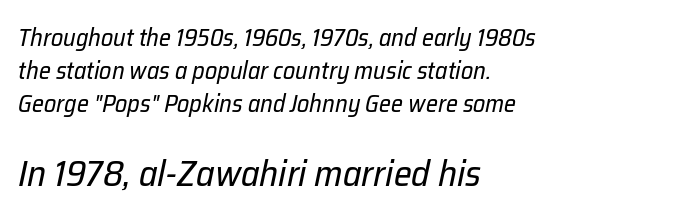
The image shows 36 px regular-weight type, italic (leaning right); set left-aligned, normal line spacing (1.37x), normal letter spacing, not underlined; the second (bottom) block is 1.5x larger; low stroke contrast and a medium x-height.
